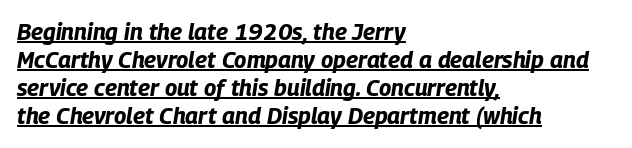
Q: Is the text bold? A: Yes.
Q: Is the text italic (slanted)? A: Yes, it leans right by about 9 degrees.
Q: Is the text underlined? A: Yes.
Q: How is the paragraph aligned? A: Left-aligned.
Q: Is the spacing between letters normal or unusually wide? A: Normal.
